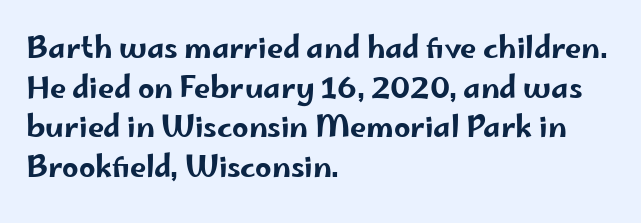
The image shows 29 px wide sans-serif type, upright; set left-aligned, normal line spacing (1.37x), normal letter spacing, not underlined; low stroke contrast and a small x-height.
